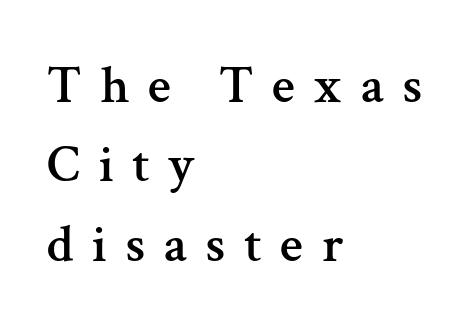
The image shows 53 px serif type, upright; set left-aligned, normal line spacing (1.5x), unusually wide letter spacing (+0.35 em), not underlined; medium stroke contrast and a medium x-height.
